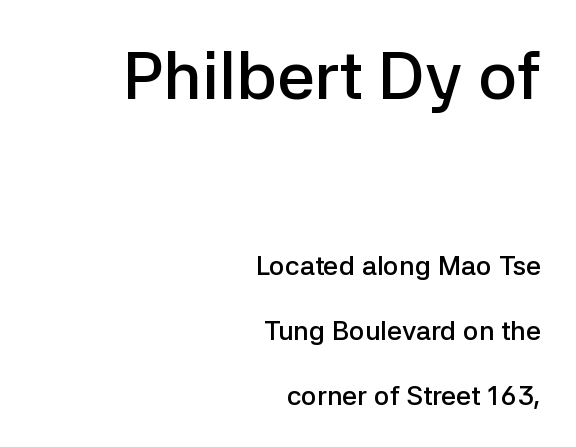
The image shows 67 px semibold sans-serif type, upright; set right-aligned, loose line spacing (2.4x), normal letter spacing, not underlined; the first (top) block is 2.48x larger; low stroke contrast and a medium x-height.
